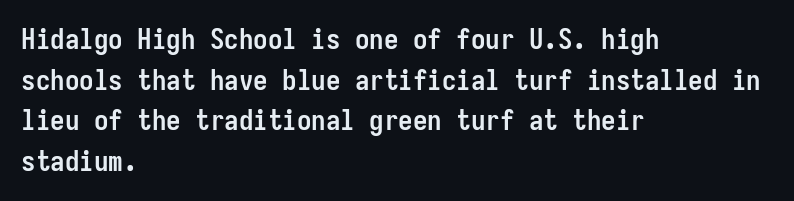
{"serif": "no", "italic": "no", "bold": "yes", "weight": "semibold", "width": "condensed", "stroke_contrast": "low", "x_height": "medium", "monospaced": "yes", "underline": "no", "align": "left", "line_spacing": "normal", "line_spacing_ratio": 1.4, "letter_spacing": "normal", "letter_spacing_em": 0.0, "glyph_px": 29}
